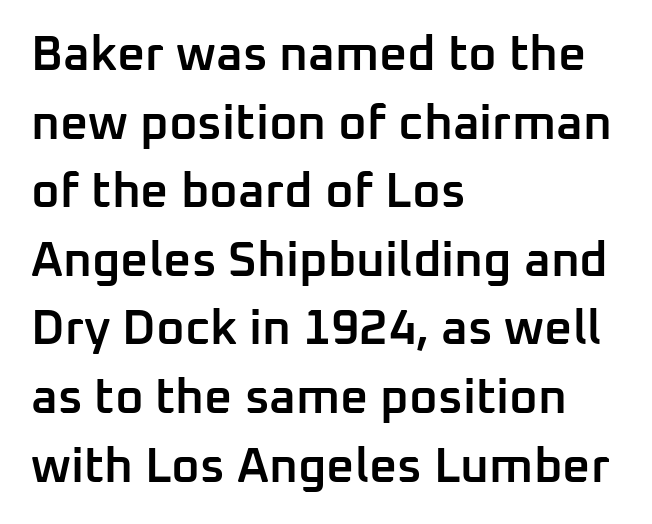
A typesetter would label this face a sans. The zone under the glyphs is completely vacant. I'd describe the lettering as semibold — firm but not a full bold. Quick note: interline space is typical.
